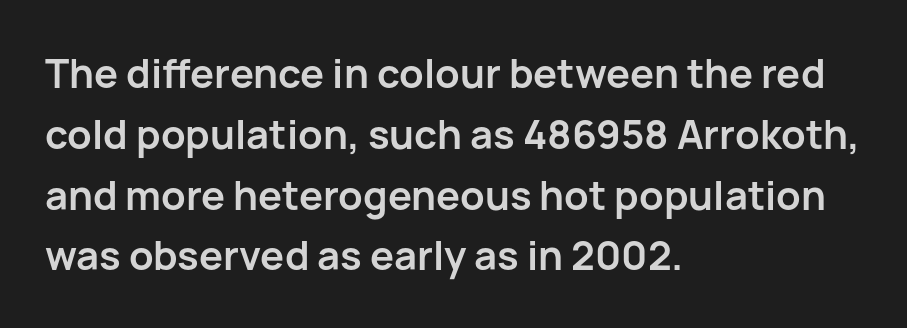
{"serif": "no", "italic": "no", "bold": "yes", "weight": "semibold", "width": "normal", "stroke_contrast": "low", "x_height": "medium", "monospaced": "no", "underline": "no", "align": "left", "line_spacing": "normal", "line_spacing_ratio": 1.52, "letter_spacing": "normal", "letter_spacing_em": 0.0, "glyph_px": 40}
